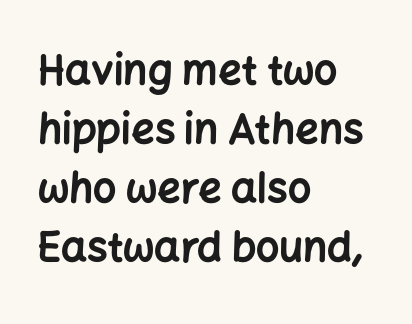
Q: Is the text bold? A: Yes.
Q: Is the text italic (slanted)? A: No, it is upright.
Q: Is the typeface a serif or a sans-serif typeface? A: Sans-serif.
Q: Is the text underlined? A: No.
Q: How is the paragraph aligned? A: Left-aligned.
Q: Is the spacing between letters normal or unusually wide? A: Normal.
Q: Is the spacing between lines tight, normal or loose? A: Normal.
Q: Width (condensed, normal, or wide)? A: Normal.
Q: Stroke contrast? A: Low.
Q: x-height? A: Medium.
Q: Monospaced? A: No.
